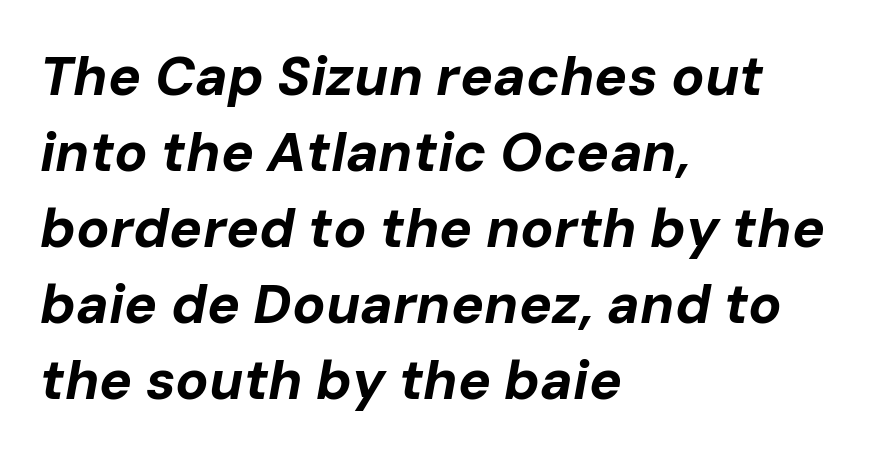
Line starts are locked; line ends wander. Short note: letters normally spaced. Emphasis-style slanted type is in use. Descender tails drop into unmarked territory. Heft: maximum for text — a bold. Reading down the column, the eye jumps a familiar distance to each next line.
